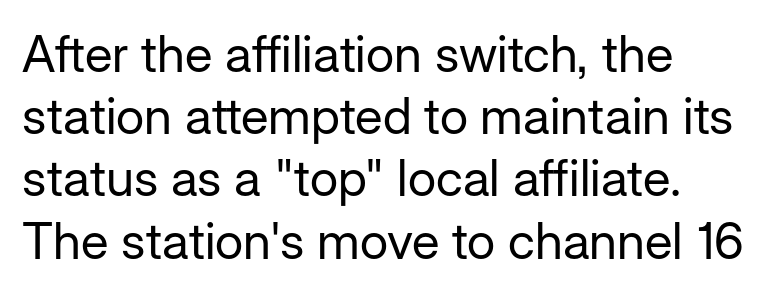
{"serif": "no", "italic": "no", "bold": "no", "weight": "regular", "width": "normal", "stroke_contrast": "low", "x_height": "medium", "monospaced": "no", "underline": "no", "align": "left", "line_spacing_ratio": 1.22, "letter_spacing": "normal", "letter_spacing_em": 0.0, "glyph_px": 51}
